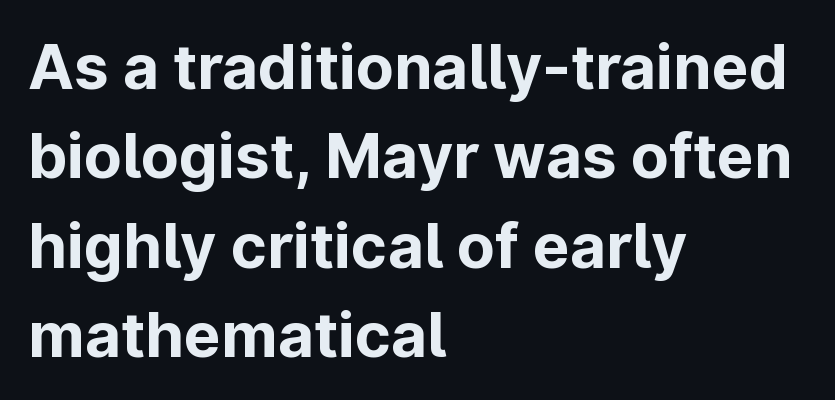
The image shows 62 px bold sans-serif type, upright; set left-aligned, normal line spacing (1.44x), normal letter spacing, not underlined; low stroke contrast and a medium x-height.
